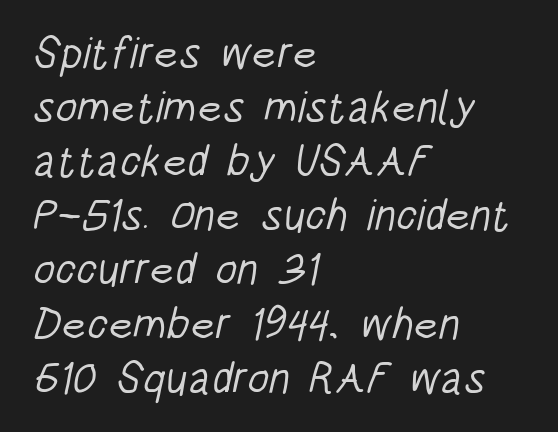
The image shows 44 px light, condensed sans-serif type; set left-aligned, line spacing 1.23x, normal letter spacing, not underlined; low stroke contrast and a large x-height.
